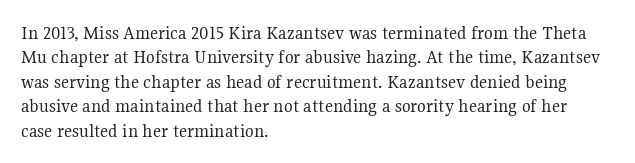
The image shows 20 px text type, upright; set left-aligned, line spacing 1.22x, normal letter spacing, not underlined.
